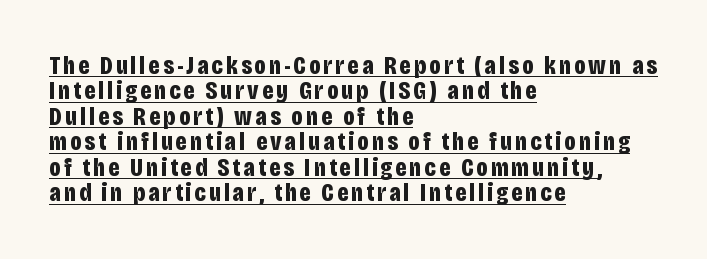
Q: Is the text bold? A: Yes.
Q: Is the text italic (slanted)? A: No, it is upright.
Q: Is the text underlined? A: Yes.
Q: How is the paragraph aligned? A: Left-aligned.
Q: Is the spacing between lines tight, normal or loose? A: Tight.
